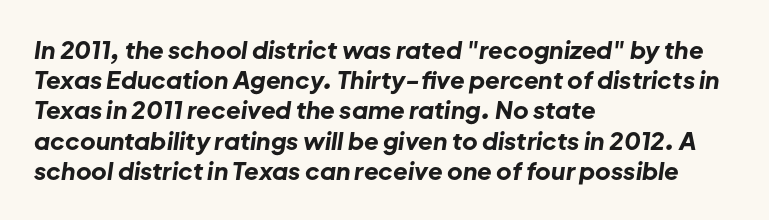
The image shows 24 px bold type, italic (leaning right); set left-aligned, normal line spacing (1.26x), normal letter spacing, not underlined.
